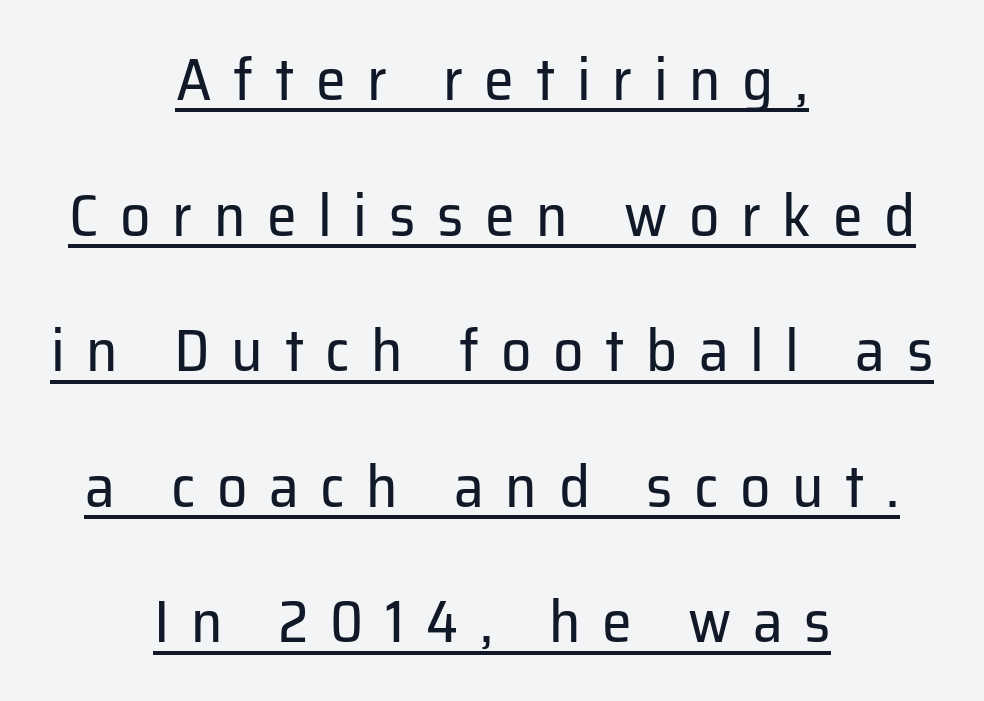
{"serif": "no", "italic": "no", "bold": "no", "weight": "regular", "width": "normal", "stroke_contrast": "low", "x_height": "medium", "monospaced": "no", "underline": "yes", "align": "center", "line_spacing": "loose", "line_spacing_ratio": 2.26, "letter_spacing": "wide", "letter_spacing_em": 0.36, "glyph_px": 60}
